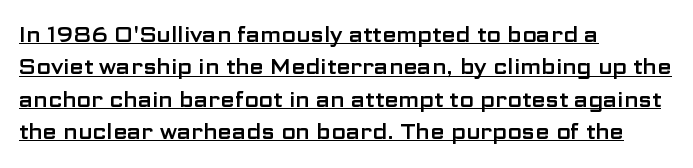
Q: Is the text italic (slanted)? A: No, it is upright.
Q: Is the text underlined? A: Yes.
Q: How is the paragraph aligned? A: Left-aligned.
Q: Is the spacing between letters normal or unusually wide? A: Normal.
Q: Is the spacing between lines tight, normal or loose? A: Normal.
